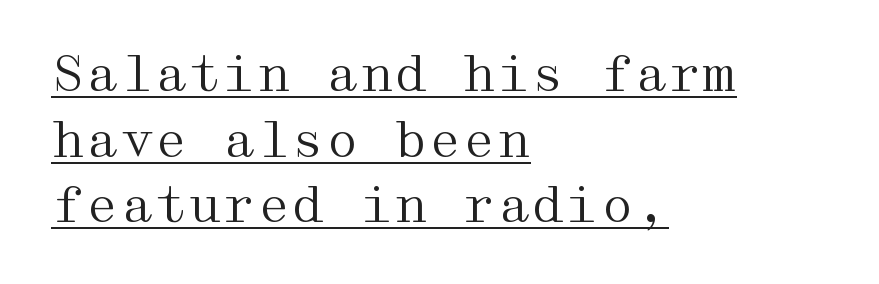
{"serif": "yes", "italic": "no", "bold": "no", "weight": "regular", "width": "wide", "stroke_contrast": "medium", "x_height": "medium", "underline": "yes", "align": "left", "line_spacing": "normal", "line_spacing_ratio": 1.34, "letter_spacing": "normal", "letter_spacing_em": 0.0, "glyph_px": 49}
